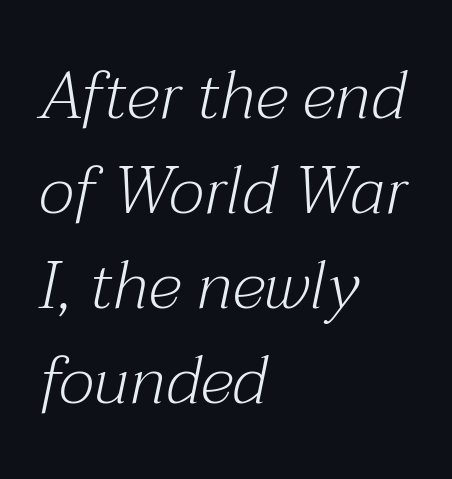
{"serif": "yes", "italic": "yes", "lean": "right", "slant_degrees": 12, "bold": "no", "weight": "light", "width": "normal", "stroke_contrast": "medium", "x_height": "medium", "monospaced": "no", "underline": "no", "align": "left", "line_spacing": "normal", "line_spacing_ratio": 1.42, "letter_spacing": "normal", "letter_spacing_em": 0.0, "glyph_px": 67}
